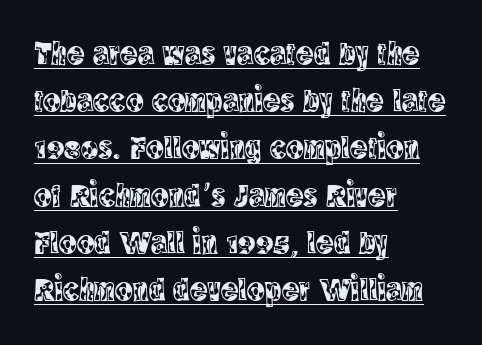
Q: Is the text italic (slanted)? A: No, it is upright.
Q: Is the typeface a serif or a sans-serif typeface? A: Serif.
Q: Is the text underlined? A: Yes.
Q: How is the paragraph aligned? A: Left-aligned.
Q: Is the spacing between letters normal or unusually wide? A: Normal.
Q: Is the spacing between lines tight, normal or loose? A: Normal.
Q: Width (condensed, normal, or wide)? A: Condensed.
Q: x-height? A: Large.
Q: Monospaced? A: No.
